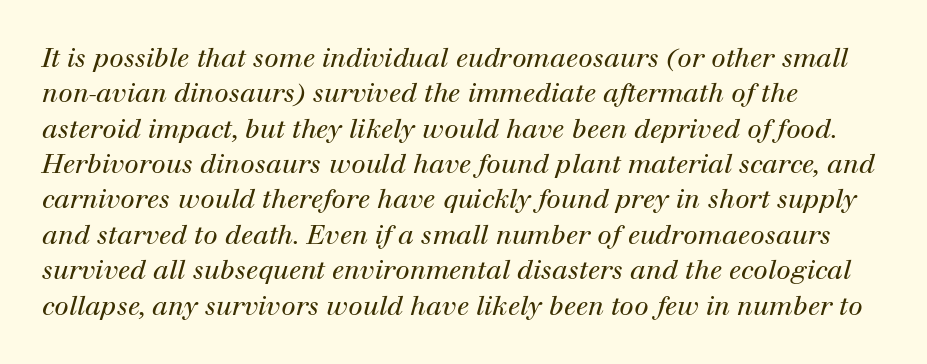
{"italic": "yes", "lean": "right", "slant_degrees": 12, "bold": "no", "underline": "no", "align": "left", "line_spacing": "normal", "line_spacing_ratio": 1.36, "letter_spacing": "normal", "letter_spacing_em": 0.0, "glyph_px": 26}
